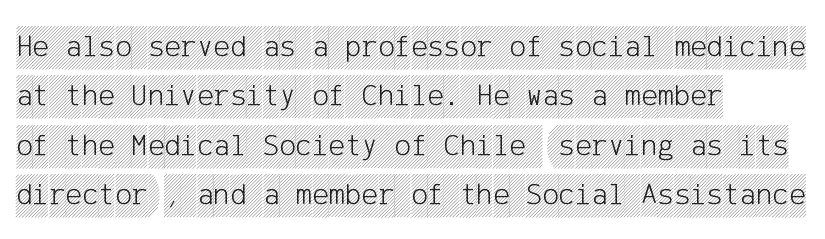
The image shows 31 px condensed type, upright; set left-aligned, normal line spacing (1.59x), normal letter spacing, not underlined; a large x-height.
